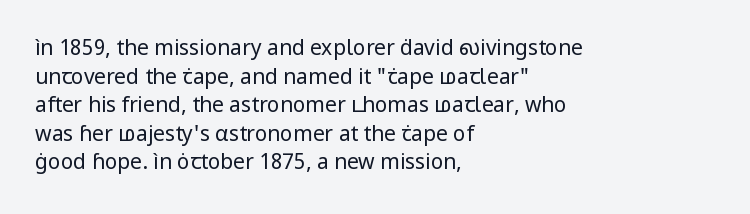
{"italic": "no", "bold": "no", "underline": "no", "align": "left", "line_spacing": "normal", "line_spacing_ratio": 1.36, "letter_spacing": "normal", "letter_spacing_em": 0.0, "glyph_px": 21}
